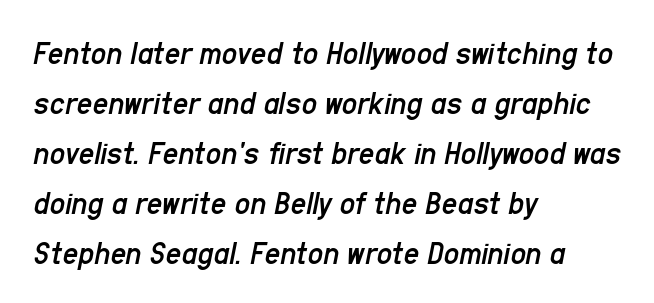
Which margin do the lines hug? The left one — the right edge is uneven. Weight: not bold — regular or lighter. This sample has the flowing, uneven cadence of proportional lettering. An italicized treatment has been applied to the whole sample. Letter spacing: default.
